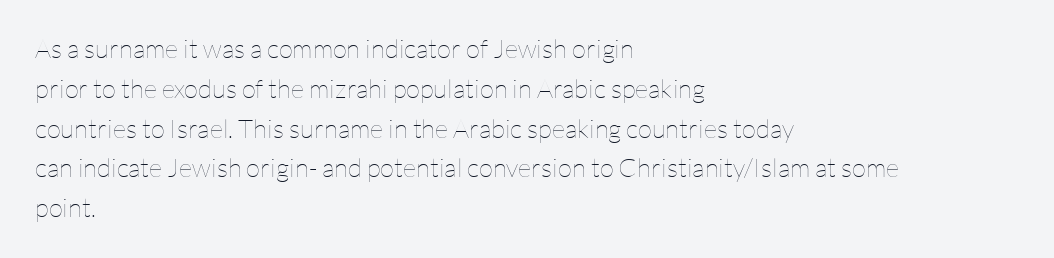
The image shows 26 px text type, upright; set left-aligned, normal line spacing (1.53x), normal letter spacing, not underlined.
